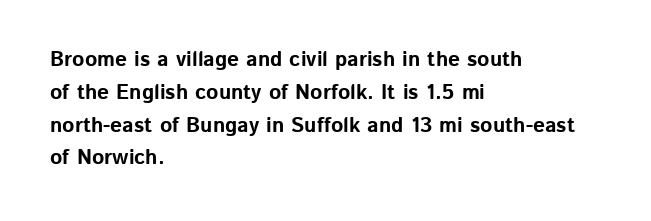
Q: Is the text bold? A: Yes.
Q: Is the text italic (slanted)? A: No, it is upright.
Q: Is the text underlined? A: No.
Q: How is the paragraph aligned? A: Left-aligned.
Q: Is the spacing between letters normal or unusually wide? A: Normal.
Q: Is the spacing between lines tight, normal or loose? A: Normal.
